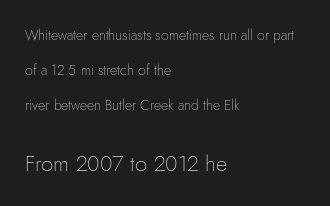
Ascenders rise straight up at ninety degrees. Clear beneath every line of the passage. Weight: regular or lighter. The space between consecutive lines is lavish. All the whitespace from short lines collects on the right.
